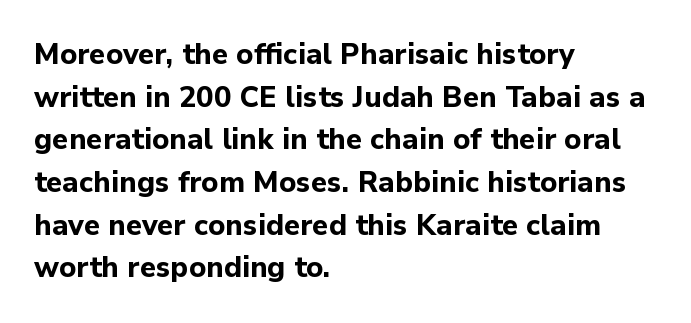
Q: Is the text bold? A: Yes.
Q: Is the text italic (slanted)? A: No, it is upright.
Q: Is the typeface a serif or a sans-serif typeface? A: Sans-serif.
Q: Is the text underlined? A: No.
Q: How is the paragraph aligned? A: Left-aligned.
Q: Is the spacing between letters normal or unusually wide? A: Normal.
Q: Is the spacing between lines tight, normal or loose? A: Normal.
Q: Width (condensed, normal, or wide)? A: Normal.
Q: Stroke contrast? A: Low.
Q: x-height? A: Medium.
Q: Monospaced? A: No.
